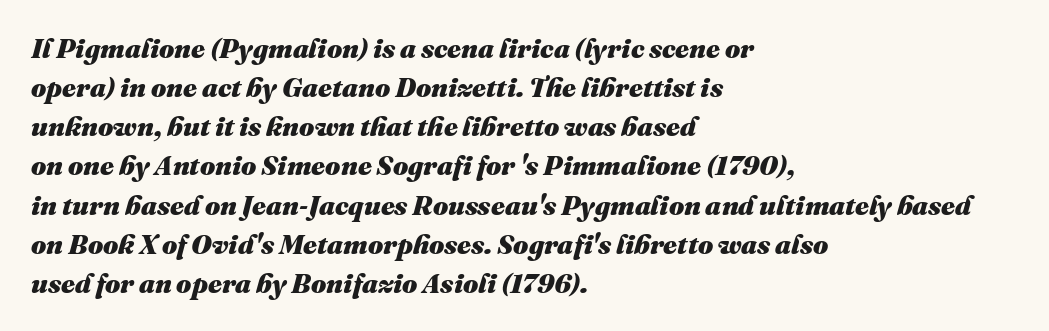
The setting favours the left margin, as ordinary paragraphs usually do. The area under the type is left untouched. Honestly, the letter spacing is just normal — you wouldn't notice it. The line-height multiplier appears to be the usual default.
